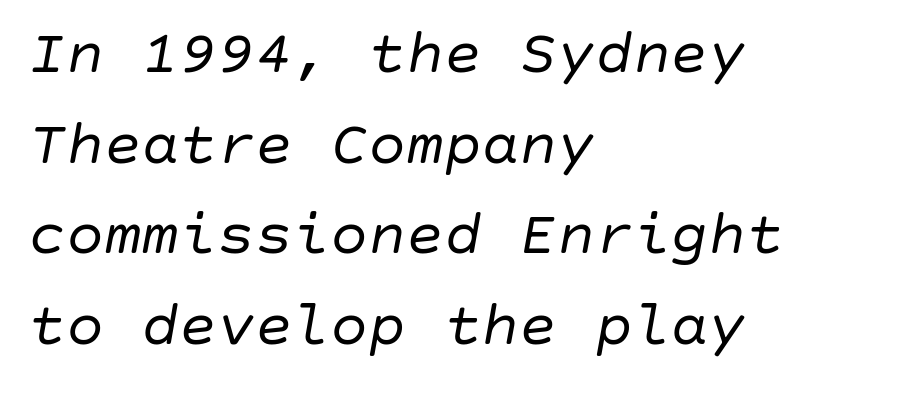
The image shows 63 px regular-weight type, italic (leaning right); set left-aligned, normal line spacing (1.44x), normal letter spacing, not underlined; low stroke contrast and a large x-height.
